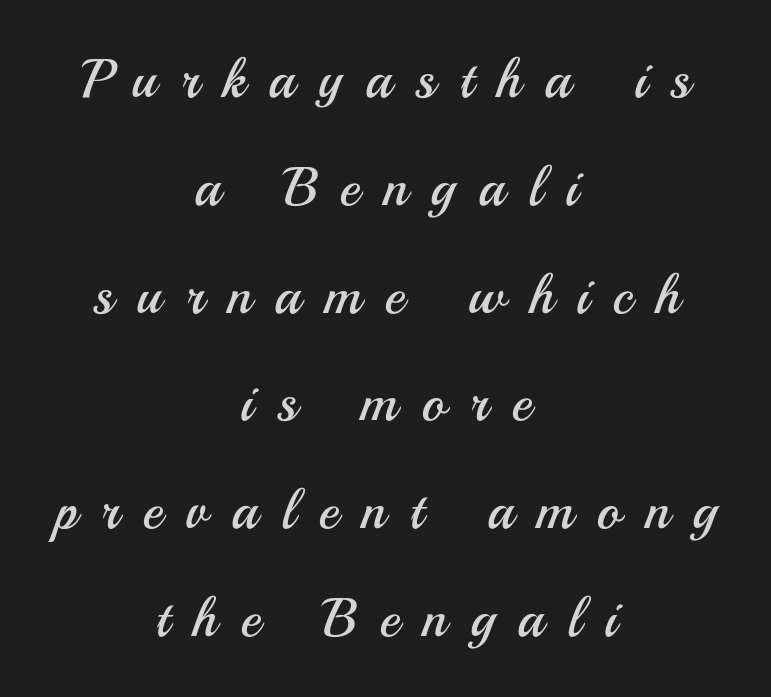
Q: Is the text bold? A: No.
Q: Is the text italic (slanted)? A: Yes.
Q: Is the typeface a serif or a sans-serif typeface? A: Sans-serif.
Q: Is the text underlined? A: No.
Q: How is the paragraph aligned? A: Centered.
Q: Is the spacing between letters normal or unusually wide? A: Unusually wide.
Q: Is the spacing between lines tight, normal or loose? A: Loose.
Q: Width (condensed, normal, or wide)? A: Normal.
Q: Stroke contrast? A: Medium.
Q: x-height? A: Small.
Q: Monospaced? A: No.
